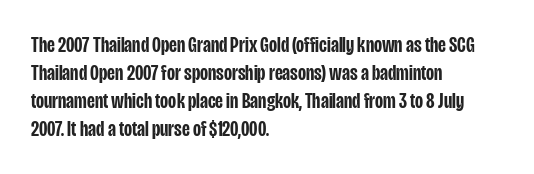
Q: Is the text bold? A: Semi-bold.
Q: Is the text italic (slanted)? A: No, it is upright.
Q: Is the text underlined? A: No.
Q: How is the paragraph aligned? A: Left-aligned.
Q: Is the spacing between letters normal or unusually wide? A: Normal.
Q: Is the spacing between lines tight, normal or loose? A: Normal.
